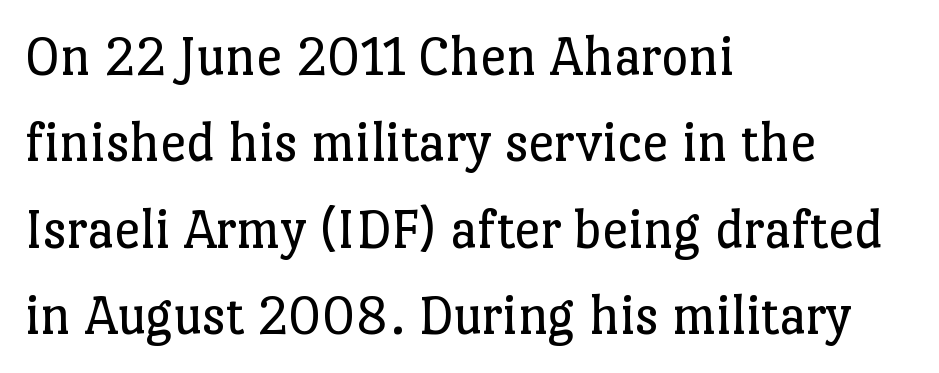
{"serif": "yes", "italic": "no", "bold": "no", "weight": "regular", "width": "normal", "stroke_contrast": "low", "x_height": "medium", "monospaced": "no", "underline": "no", "align": "left", "line_spacing": "normal", "line_spacing_ratio": 1.49, "letter_spacing": "normal", "letter_spacing_em": 0.0, "glyph_px": 58}
